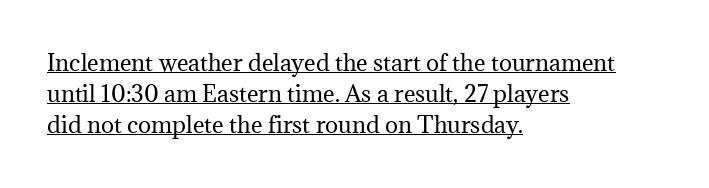
Q: Is the text bold? A: No.
Q: Is the text italic (slanted)? A: No, it is upright.
Q: Is the text underlined? A: Yes.
Q: How is the paragraph aligned? A: Left-aligned.
Q: Is the spacing between letters normal or unusually wide? A: Normal.
Q: Is the spacing between lines tight, normal or loose? A: Normal.
